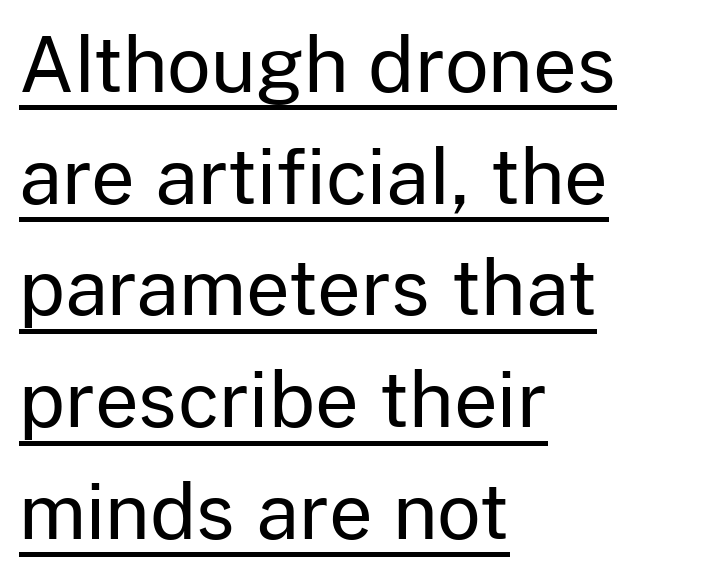
{"serif": "no", "italic": "no", "bold": "no", "weight": "regular", "width": "normal", "stroke_contrast": "low", "x_height": "medium", "monospaced": "no", "underline": "yes", "align": "left", "line_spacing": "normal", "line_spacing_ratio": 1.47, "letter_spacing": "normal", "letter_spacing_em": 0.0, "glyph_px": 76}
